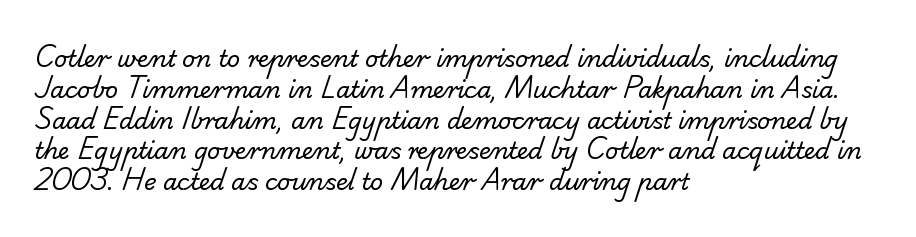
These glyphs show unthickened strokes, regular width or finer. If you measured baseline to baseline, you'd find a middling distance. Glance below the letters and you will spot only blank space. Line starts are locked; line ends wander. Honestly, the letter spacing is just normal — you wouldn't notice it.
